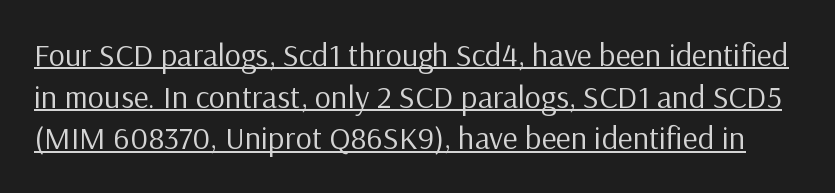
The image shows 32 px regular-weight sans-serif type, upright; set normal line spacing (1.3x), normal letter spacing, underlined; low stroke contrast and a medium x-height.
